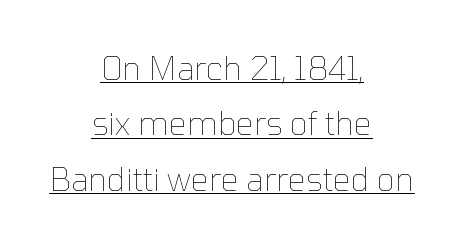
{"italic": "no", "bold": "no", "weight": "thin", "width": "normal", "stroke_contrast": "low", "x_height": "medium", "monospaced": "no", "underline": "yes", "align": "center", "line_spacing_ratio": 1.73, "letter_spacing": "normal", "letter_spacing_em": 0.0, "glyph_px": 32}
